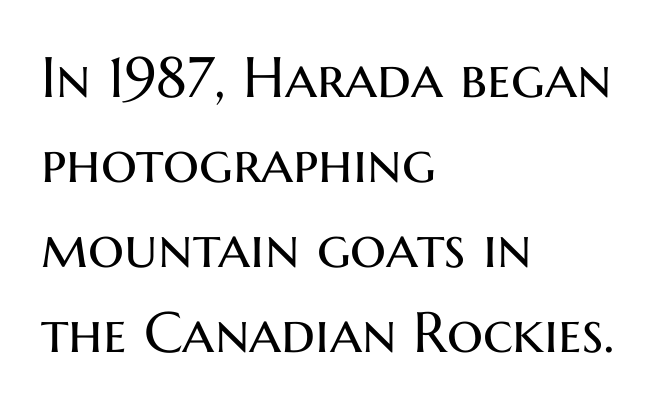
{"serif": "no", "italic": "no", "bold": "no", "weight": "regular", "width": "normal", "stroke_contrast": "medium", "x_height": "medium", "monospaced": "no", "underline": "no", "align": "left", "line_spacing": "normal", "line_spacing_ratio": 1.49, "letter_spacing": "normal", "letter_spacing_em": 0.0, "glyph_px": 57}
